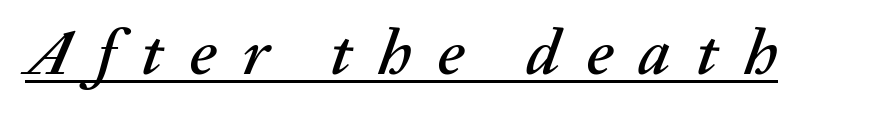
{"italic": "yes", "lean": "right", "slant_degrees": 20, "width": "normal", "stroke_contrast": "medium", "x_height": "medium", "monospaced": "no", "underline": "yes", "letter_spacing": "wide", "letter_spacing_em": 0.4, "glyph_px": 64}
